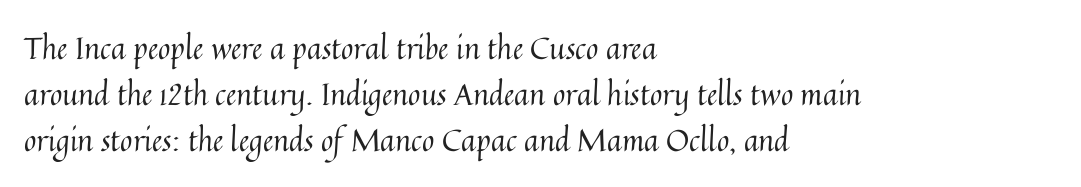
Q: Is the text bold? A: No.
Q: Is the text italic (slanted)? A: Yes.
Q: Is the text underlined? A: No.
Q: How is the paragraph aligned? A: Left-aligned.
Q: Is the spacing between letters normal or unusually wide? A: Normal.
Q: Is the spacing between lines tight, normal or loose? A: Normal.
Q: Width (condensed, normal, or wide)? A: Normal.
Q: Stroke contrast? A: Medium.
Q: x-height? A: Medium.
Q: Monospaced? A: No.
